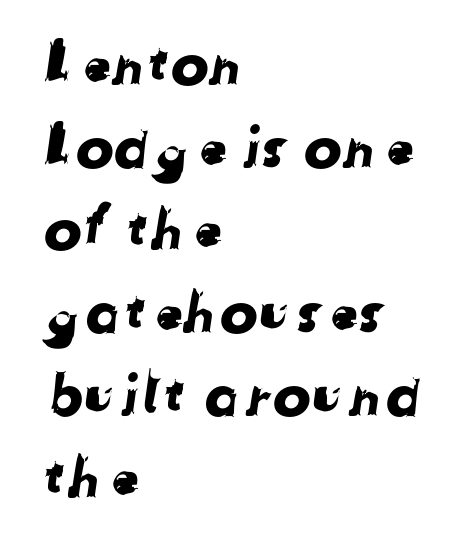
Q: Is the typeface a serif or a sans-serif typeface? A: Sans-serif.
Q: Is the text underlined? A: No.
Q: How is the paragraph aligned? A: Left-aligned.
Q: Is the spacing between letters normal or unusually wide? A: Normal.
Q: Is the spacing between lines tight, normal or loose? A: Normal.
Q: Width (condensed, normal, or wide)? A: Normal.
Q: Stroke contrast? A: Low.
Q: x-height? A: Medium.
Q: Monospaced? A: No.
